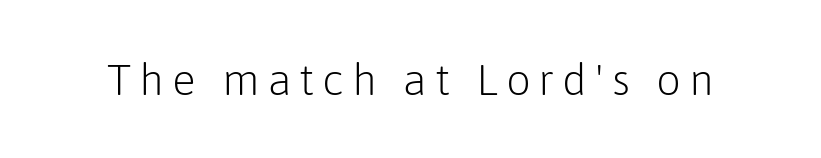
{"serif": "no", "italic": "no", "bold": "no", "weight": "light", "width": "normal", "stroke_contrast": "low", "x_height": "medium", "monospaced": "no", "underline": "no", "glyph_px": 44}
